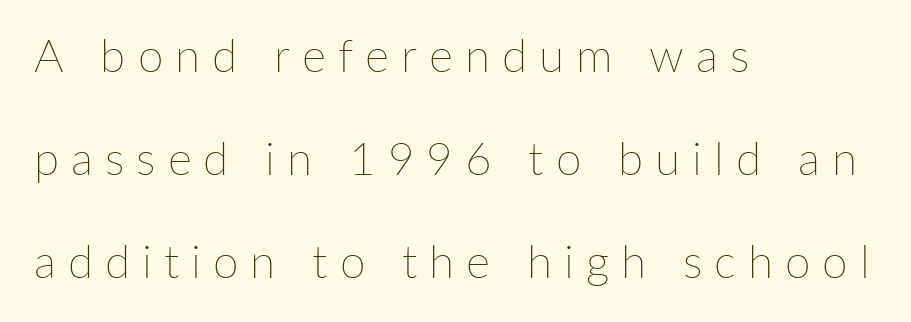
Q: Is the text bold? A: No.
Q: Is the text italic (slanted)? A: No, it is upright.
Q: Is the text underlined? A: No.
Q: How is the paragraph aligned? A: Left-aligned.
Q: Is the spacing between letters normal or unusually wide? A: Unusually wide.
Q: Is the spacing between lines tight, normal or loose? A: Loose.
Q: Width (condensed, normal, or wide)? A: Normal.
Q: Stroke contrast? A: Low.
Q: x-height? A: Medium.
Q: Monospaced? A: No.
